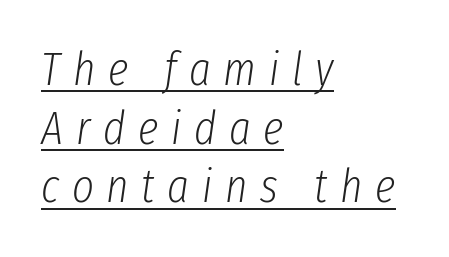
Q: Is the text bold? A: No.
Q: Is the text italic (slanted)? A: Yes, it leans right by about 8 degrees.
Q: Is the text underlined? A: Yes.
Q: How is the paragraph aligned? A: Left-aligned.
Q: Is the spacing between letters normal or unusually wide? A: Unusually wide.
Q: Is the spacing between lines tight, normal or loose? A: Normal.
Q: Width (condensed, normal, or wide)? A: Condensed.
Q: Stroke contrast? A: Low.
Q: x-height? A: Medium.
Q: Monospaced? A: No.
